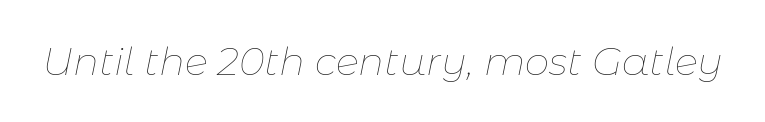
Q: Is the text bold? A: No.
Q: Is the text italic (slanted)? A: Yes, it leans right by about 11 degrees.
Q: Is the text underlined? A: No.
Q: Is the spacing between letters normal or unusually wide? A: Normal.
Q: Width (condensed, normal, or wide)? A: Normal.
Q: Stroke contrast? A: Low.
Q: x-height? A: Medium.
Q: Monospaced? A: No.
